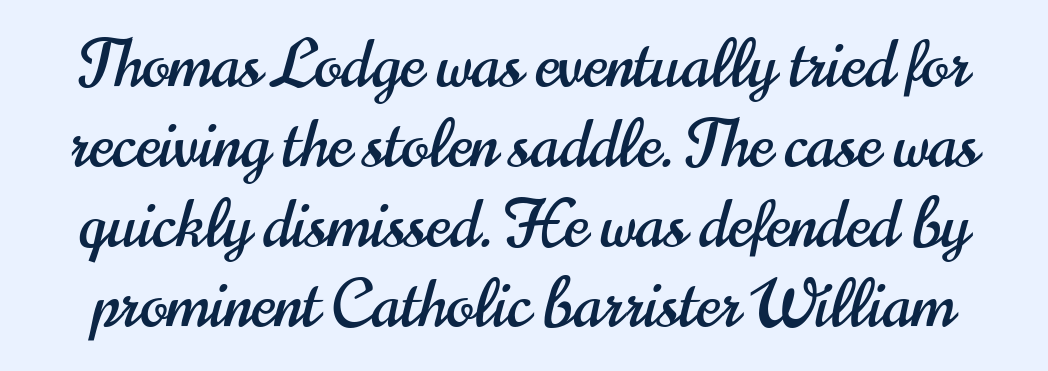
{"serif": "no", "width": "condensed", "stroke_contrast": "high", "x_height": "small", "monospaced": "no", "underline": "no", "line_spacing_ratio": 1.23, "letter_spacing": "normal", "letter_spacing_em": 0.0, "glyph_px": 65}
